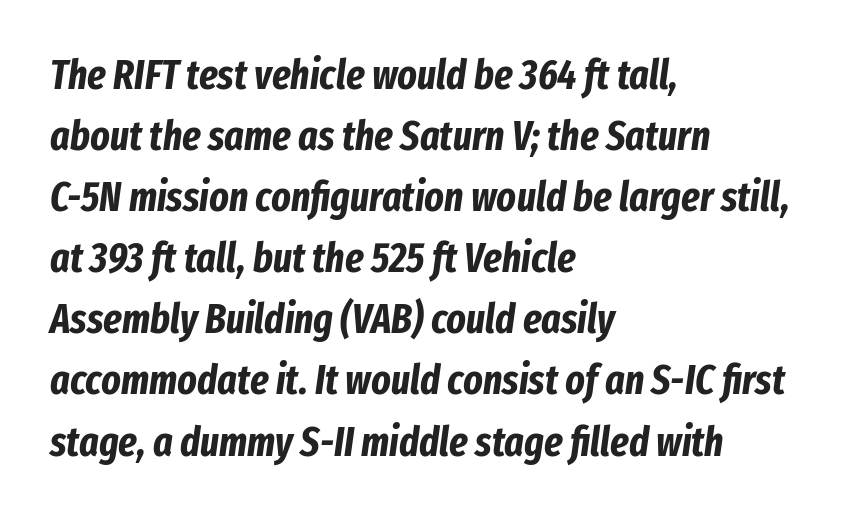
{"italic": "yes", "lean": "right", "slant_degrees": 8, "bold": "yes", "weight": "bold", "width": "condensed", "stroke_contrast": "low", "x_height": "medium", "monospaced": "no", "underline": "no", "align": "left", "line_spacing": "normal", "line_spacing_ratio": 1.49, "letter_spacing": "normal", "letter_spacing_em": 0.0, "glyph_px": 41}
